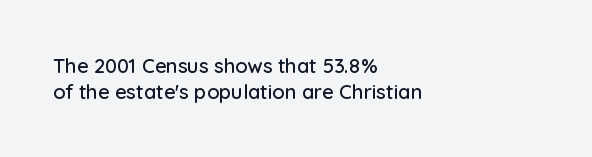
{"italic": "no", "underline": "no", "align": "left", "line_spacing": "normal", "line_spacing_ratio": 1.3, "letter_spacing": "normal", "letter_spacing_em": 0.0, "glyph_px": 20}
